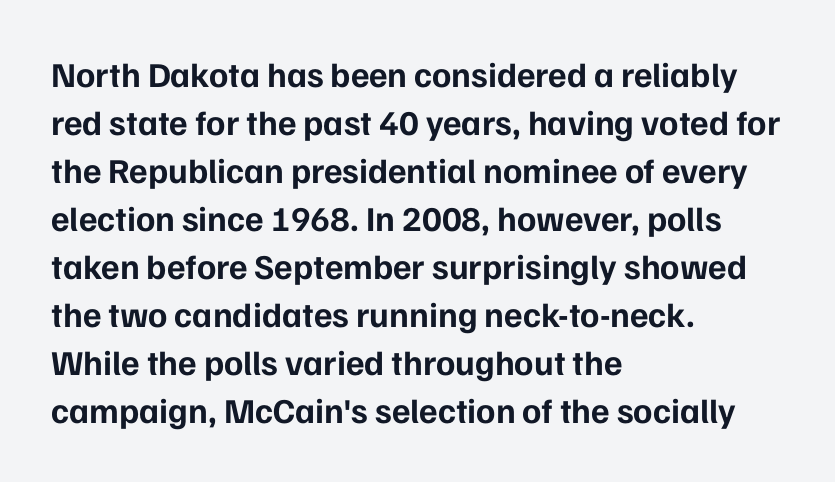
Is the block centered? No — it sits flush against the left margin. Is the type bold? Yes — the strokes are clearly thick and heavy. You can tell from the bare stems that sans-serif type was used. This sample has the flowing, uneven cadence of proportional lettering. The designer left line spacing at the default. Descenders hang freely into open space.
